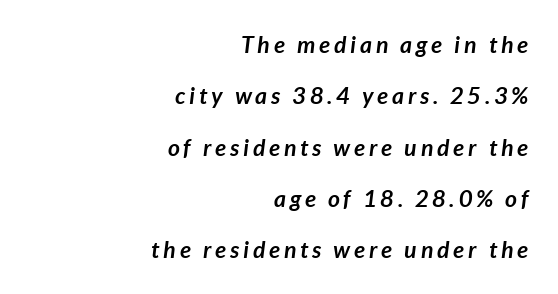
Q: Is the text bold? A: Yes.
Q: Is the text italic (slanted)? A: Yes, it leans right by about 7 degrees.
Q: Is the text underlined? A: No.
Q: How is the paragraph aligned? A: Right-aligned.
Q: Is the spacing between lines tight, normal or loose? A: Loose.
